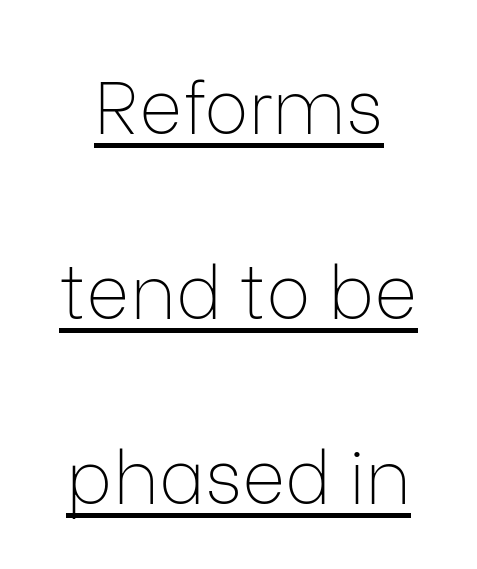
{"serif": "no", "italic": "no", "bold": "no", "weight": "thin", "width": "normal", "stroke_contrast": "low", "x_height": "medium", "monospaced": "no", "underline": "yes", "line_spacing": "loose", "line_spacing_ratio": 2.5, "letter_spacing": "normal", "letter_spacing_em": 0.0, "glyph_px": 74}
